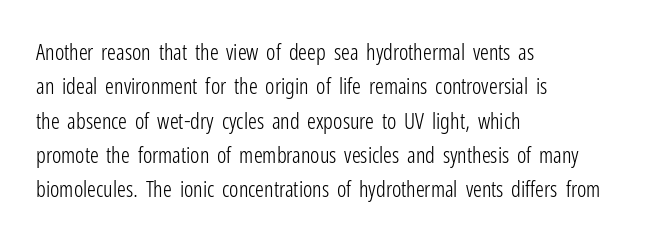
Q: Is the text bold? A: No.
Q: Is the text italic (slanted)? A: No, it is upright.
Q: Is the text underlined? A: No.
Q: How is the paragraph aligned? A: Left-aligned.
Q: Is the spacing between letters normal or unusually wide? A: Normal.
Q: Is the spacing between lines tight, normal or loose? A: Normal.
